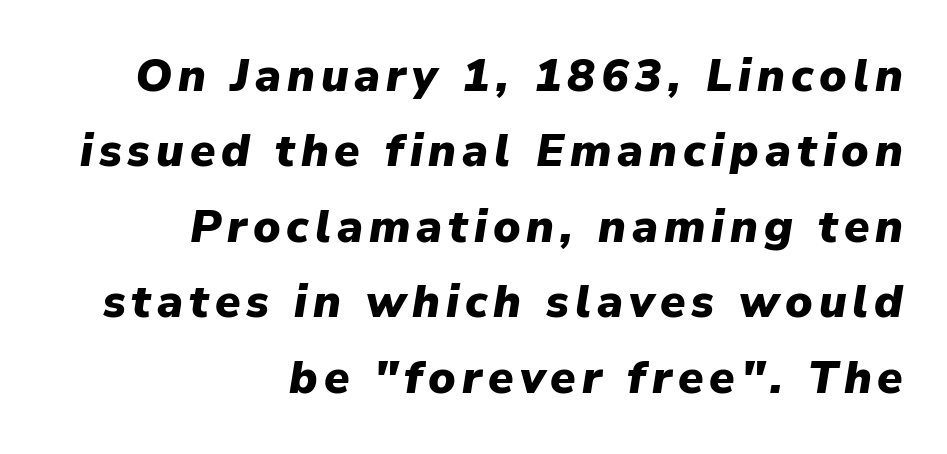
{"italic": "yes", "lean": "right", "slant_degrees": 9, "bold": "yes", "weight": "heavy", "width": "normal", "stroke_contrast": "low", "x_height": "medium", "monospaced": "no", "underline": "no", "align": "right", "line_spacing": "normal", "line_spacing_ratio": 1.64, "glyph_px": 46}
